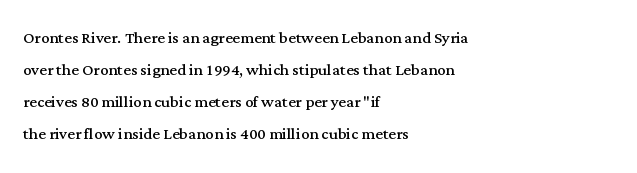
The image shows 21 px text type, upright; set left-aligned, normal line spacing (1.52x), normal letter spacing, not underlined.
